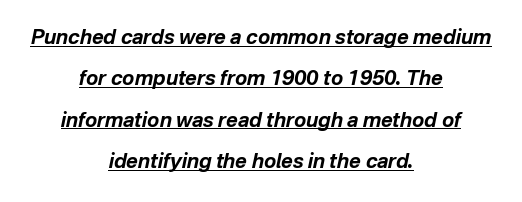
{"italic": "yes", "lean": "right", "slant_degrees": 12, "bold": "yes", "underline": "yes", "align": "center", "line_spacing": "loose", "line_spacing_ratio": 2.07, "letter_spacing": "normal", "letter_spacing_em": 0.0, "glyph_px": 20}
